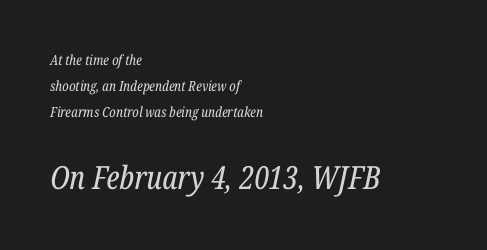
The image shows 32 px regular-weight, condensed serif type, italic (leaning right); set left-aligned, line spacing 1.87x, normal letter spacing, not underlined; the second (bottom) block is 2.29x larger; low stroke contrast and a medium x-height.
